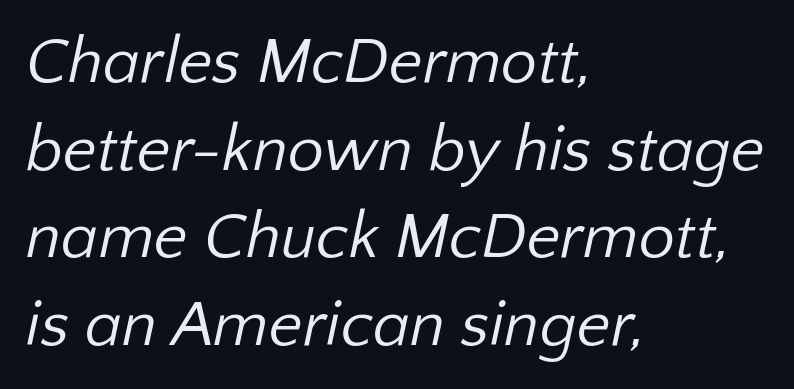
Look at the tracking — it's just the regular setting, nothing added. Which margin do the lines hug? The left one — the right edge is uneven. Vertically, the passage feels balanced, rows spaced as you'd expect. Only glyphs here, with clear space below each row. A sans-serif font was chosen for this passage.
